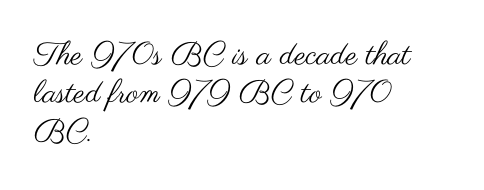
{"serif": "no", "bold": "no", "weight": "regular", "width": "wide", "stroke_contrast": "medium", "x_height": "small", "monospaced": "no", "underline": "no", "align": "left", "line_spacing_ratio": 1.2, "letter_spacing": "normal", "letter_spacing_em": 0.0, "glyph_px": 32}
